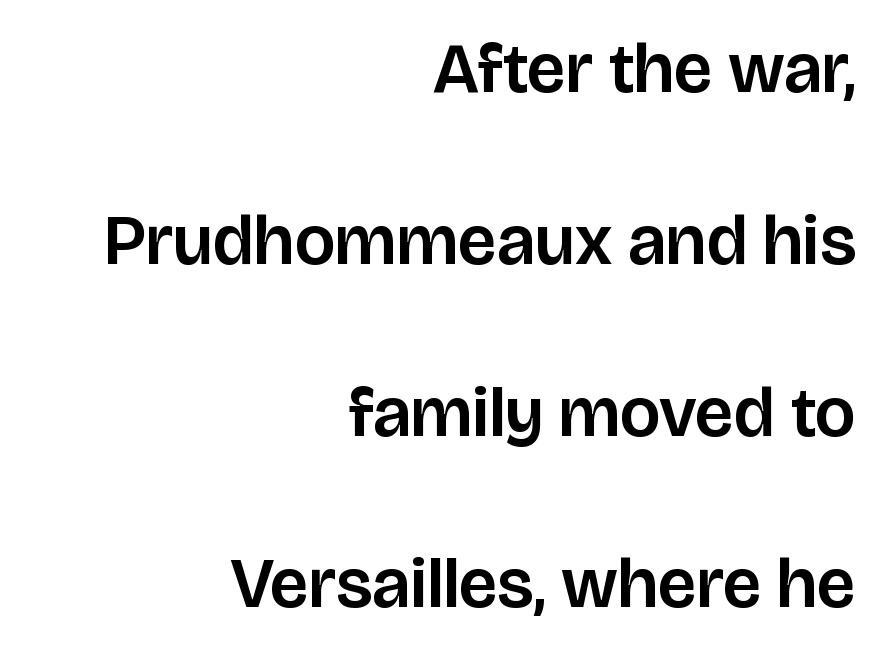
The image shows 71 px sans-serif type, upright; set right-aligned, loose line spacing (2.42x), normal letter spacing, not underlined; low stroke contrast and a large x-height.
